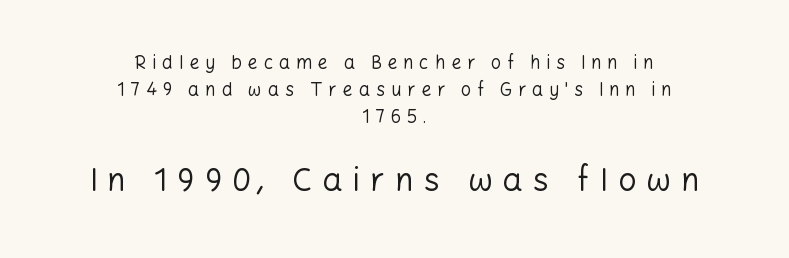
{"serif": "no", "italic": "no", "bold": "no", "weight": "regular", "width": "normal", "stroke_contrast": "low", "x_height": "medium", "monospaced": "no", "underline": "no", "align": "center", "line_spacing": "normal", "line_spacing_ratio": 1.51, "letter_spacing": "wide", "letter_spacing_em": 0.32, "larger_block": "second", "size_ratio": 1.78, "glyph_px": 32}
